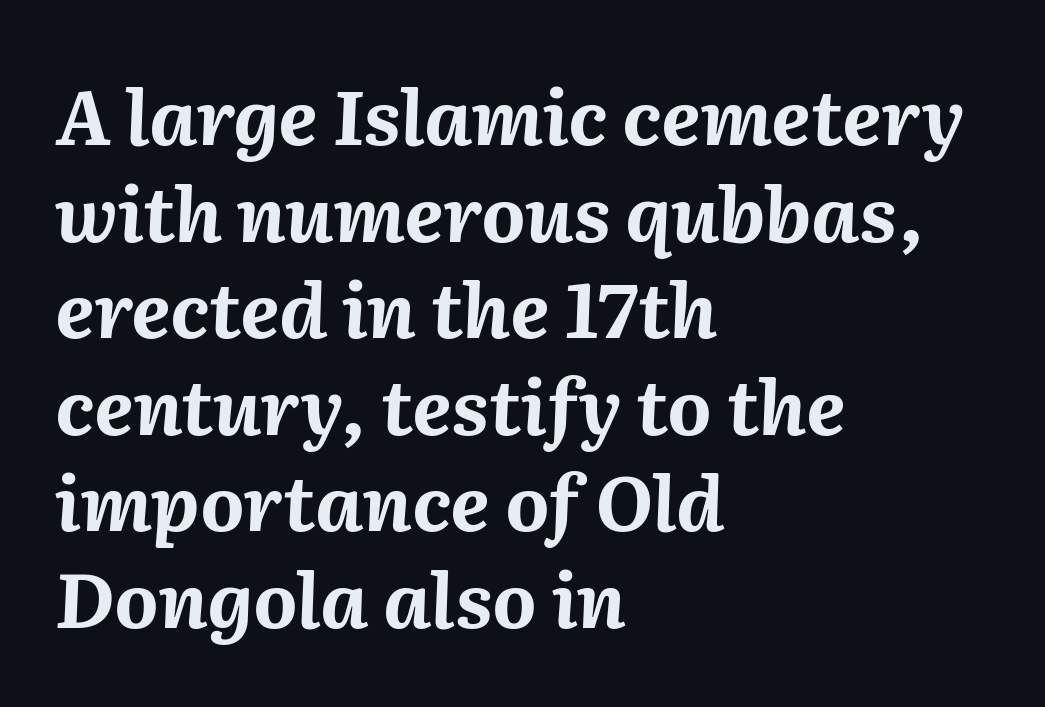
{"italic": "yes", "lean": "right", "slant_degrees": 2, "bold": "yes", "weight": "bold", "width": "normal", "stroke_contrast": "medium", "x_height": "medium", "monospaced": "no", "underline": "no", "align": "left", "line_spacing": "normal", "line_spacing_ratio": 1.27, "letter_spacing": "normal", "letter_spacing_em": 0.0, "glyph_px": 76}
